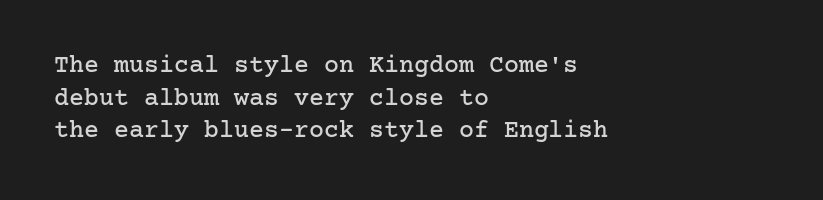
The image shows 25 px text type, upright; set left-aligned, normal line spacing (1.31x), normal letter spacing, not underlined.
